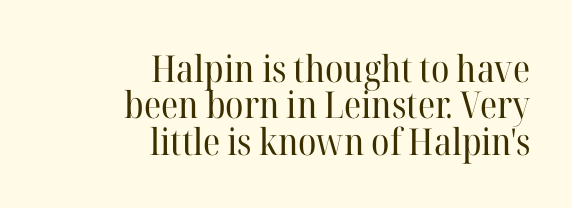
Q: Is the text bold? A: No.
Q: Is the text italic (slanted)? A: No, it is upright.
Q: Is the typeface a serif or a sans-serif typeface? A: Serif.
Q: Is the text underlined? A: No.
Q: How is the paragraph aligned? A: Right-aligned.
Q: Is the spacing between letters normal or unusually wide? A: Normal.
Q: Is the spacing between lines tight, normal or loose? A: Tight.
Q: Width (condensed, normal, or wide)? A: Normal.
Q: Stroke contrast? A: High.
Q: x-height? A: Medium.
Q: Monospaced? A: No.
